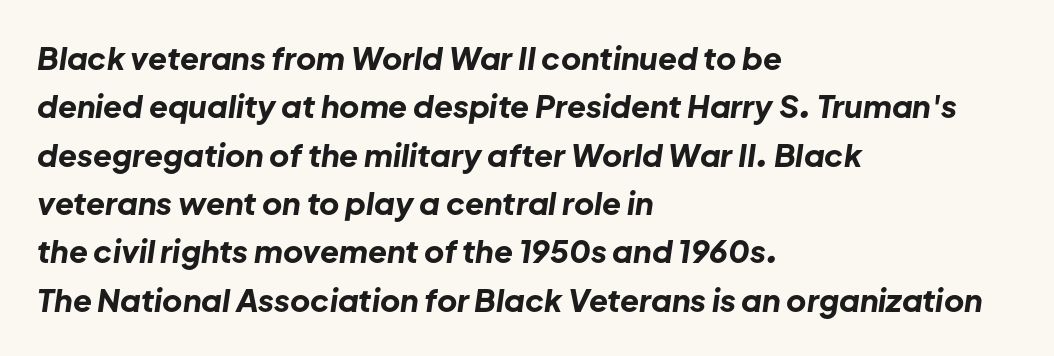
Q: Is the text bold? A: Yes.
Q: Is the text italic (slanted)? A: Yes, it leans right by about 8 degrees.
Q: Is the text underlined? A: No.
Q: How is the paragraph aligned? A: Left-aligned.
Q: Is the spacing between letters normal or unusually wide? A: Normal.
Q: Is the spacing between lines tight, normal or loose? A: Normal.
Q: Width (condensed, normal, or wide)? A: Normal.
Q: Stroke contrast? A: Low.
Q: x-height? A: Medium.
Q: Monospaced? A: No.
